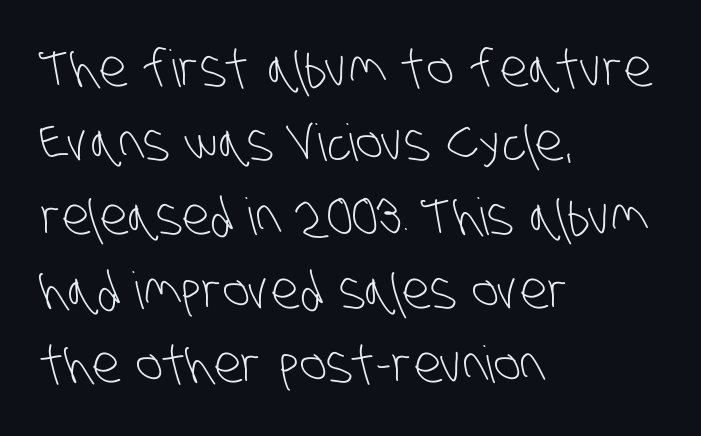
Nothing unusual about the tracking: characters are spaced as the font intends. This sample keeps an unexceptional amount of space between lines. The zone under the glyphs is completely vacant. Compared with a centered layout, this one pins lines to the left instead. Do the characters align in a grid? No, the font is proportional. Regarding serifs, this sample does without them.
